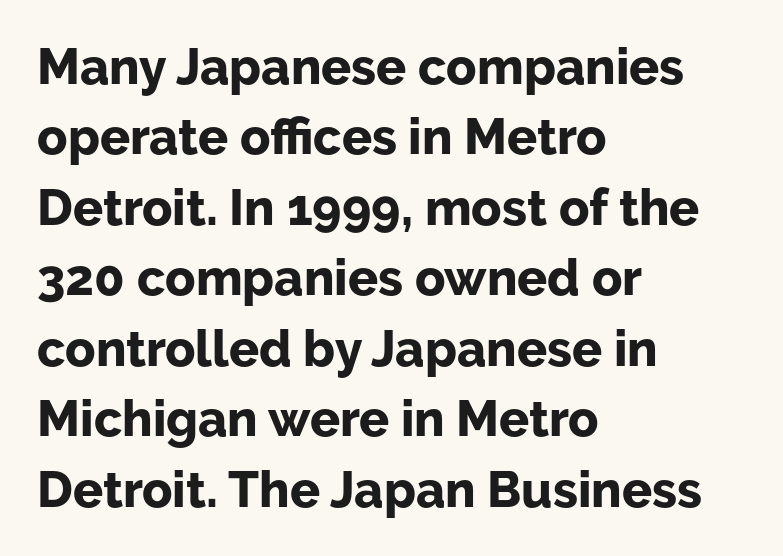
Q: Is the text bold? A: Yes.
Q: Is the text italic (slanted)? A: No, it is upright.
Q: Is the typeface a serif or a sans-serif typeface? A: Sans-serif.
Q: Is the text underlined? A: No.
Q: How is the paragraph aligned? A: Left-aligned.
Q: Is the spacing between letters normal or unusually wide? A: Normal.
Q: Is the spacing between lines tight, normal or loose? A: Normal.
Q: Width (condensed, normal, or wide)? A: Normal.
Q: Stroke contrast? A: Low.
Q: x-height? A: Medium.
Q: Monospaced? A: No.
